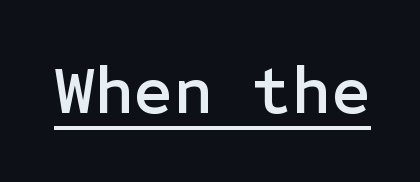
Font category for this specimen: sans-serif. This is the regular roman posture of the typeface. How are the letters spaced? Ordinarily, with no added tracking. Compared with undecorated copy, this sample adds a rule below the words.
